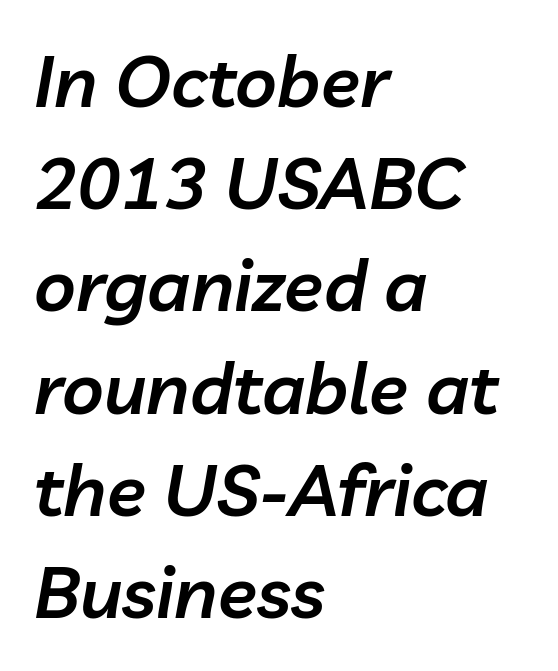
The image shows 72 px semibold type, italic (leaning right); set left-aligned, normal line spacing (1.42x), normal letter spacing, not underlined; low stroke contrast and a medium x-height.
